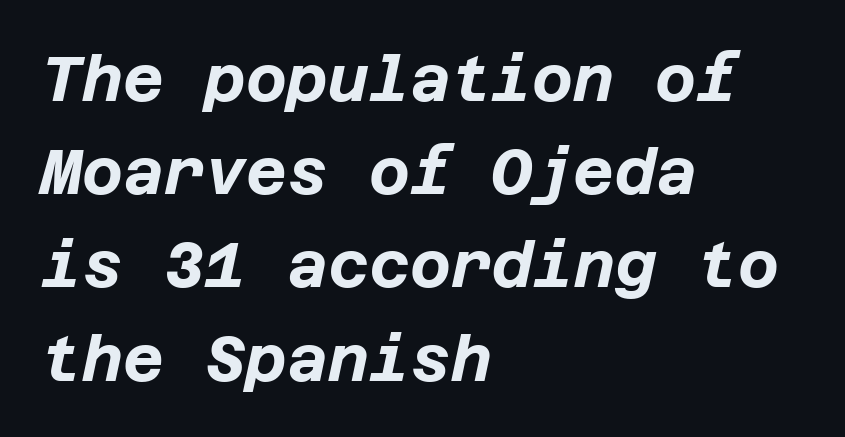
The image shows 63 px bold type, italic (leaning right); set left-aligned, normal line spacing (1.48x), normal letter spacing, not underlined; low stroke contrast and a large x-height.
